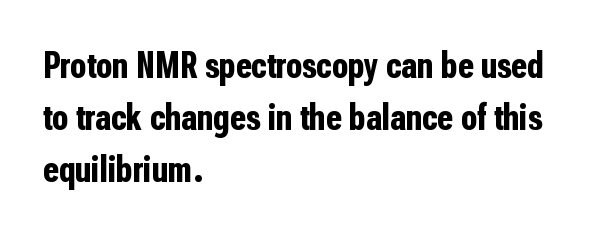
Q: Is the text bold? A: Yes.
Q: Is the text italic (slanted)? A: No, it is upright.
Q: Is the typeface a serif or a sans-serif typeface? A: Sans-serif.
Q: Is the text underlined? A: No.
Q: How is the paragraph aligned? A: Left-aligned.
Q: Is the spacing between letters normal or unusually wide? A: Normal.
Q: Is the spacing between lines tight, normal or loose? A: Normal.
Q: Width (condensed, normal, or wide)? A: Condensed.
Q: Stroke contrast? A: Low.
Q: x-height? A: Medium.
Q: Monospaced? A: No.
